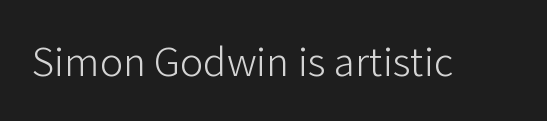
The lettering holds an erect, upright posture throughout. Summary of weight: not heavy and not bold. What stands out about the letter spacing? Nothing — it is the standard amount. The space beneath each line is pristine and unruled.
